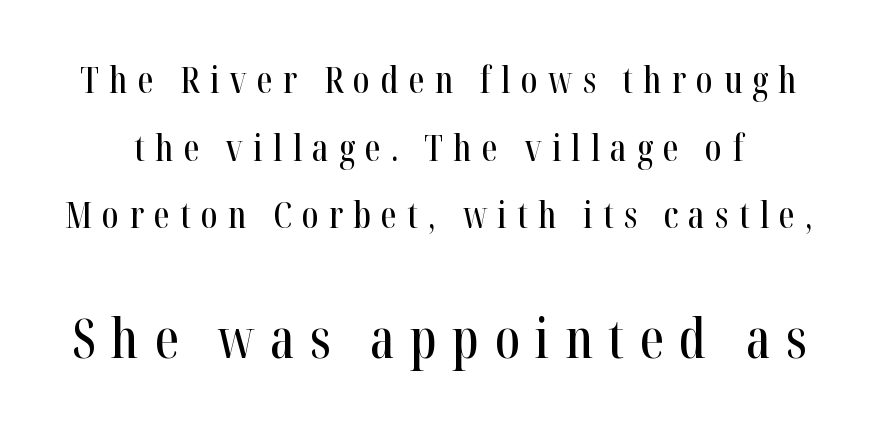
{"serif": "yes", "italic": "no", "width": "condensed", "stroke_contrast": "high", "x_height": "medium", "monospaced": "no", "underline": "no", "line_spacing_ratio": 1.88, "letter_spacing": "wide", "letter_spacing_em": 0.28, "larger_block": "second", "size_ratio": 1.5, "glyph_px": 54}
